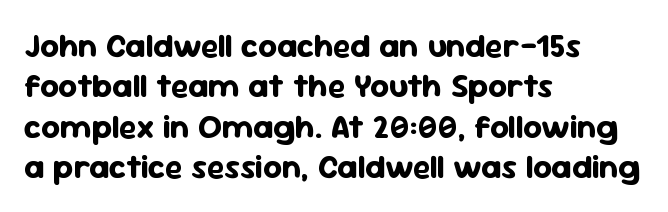
Q: Is the text bold? A: Yes.
Q: Is the text italic (slanted)? A: No, it is upright.
Q: Is the typeface a serif or a sans-serif typeface? A: Sans-serif.
Q: Is the text underlined? A: No.
Q: How is the paragraph aligned? A: Left-aligned.
Q: Is the spacing between letters normal or unusually wide? A: Normal.
Q: Width (condensed, normal, or wide)? A: Normal.
Q: Stroke contrast? A: Low.
Q: x-height? A: Medium.
Q: Monospaced? A: No.
